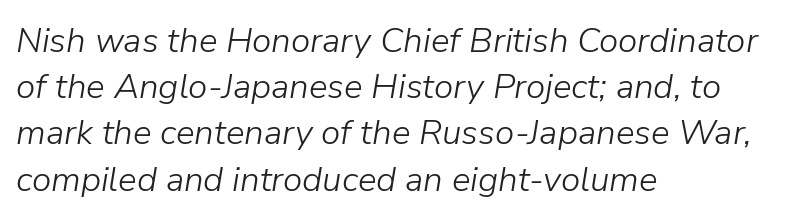
{"italic": "yes", "lean": "right", "slant_degrees": 9, "bold": "no", "weight": "light", "width": "normal", "stroke_contrast": "low", "x_height": "medium", "monospaced": "no", "underline": "no", "align": "left", "line_spacing": "normal", "line_spacing_ratio": 1.32, "letter_spacing": "normal", "letter_spacing_em": 0.0, "glyph_px": 35}
